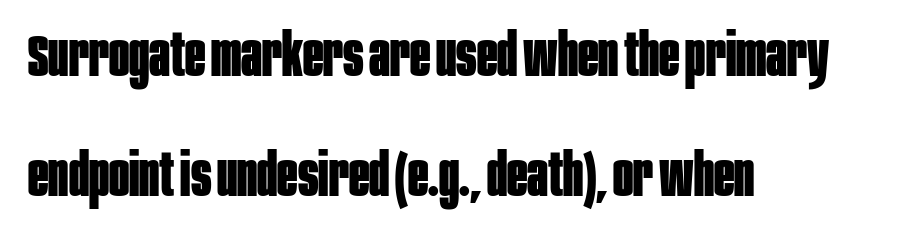
Here the designer chose a conventional face with non-uniform glyph widths. The paragraph has a hard left edge and a soft right edge. Descenders hang freely into open space. Emphasis by weight is at full strength: bold.
